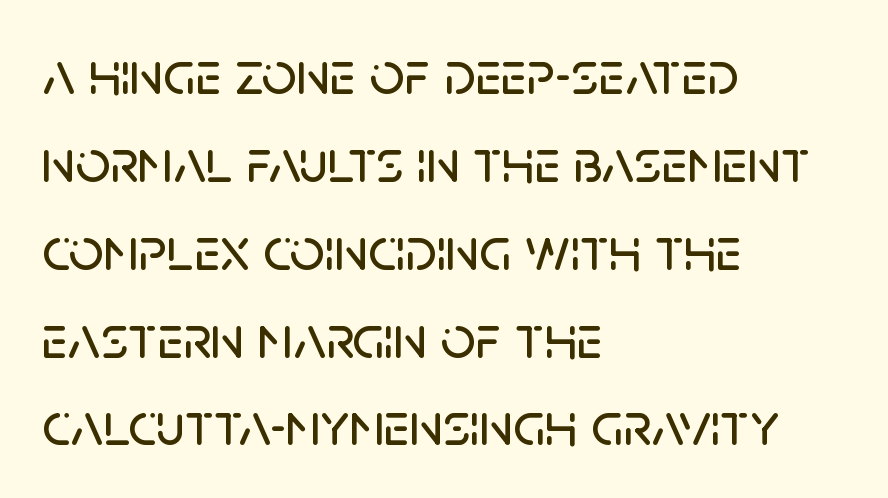
{"serif": "no", "italic": "no", "width": "normal", "stroke_contrast": "low", "x_height": "large", "monospaced": "no", "underline": "no", "align": "left", "line_spacing": "normal", "line_spacing_ratio": 1.44, "letter_spacing": "normal", "letter_spacing_em": 0.0, "glyph_px": 61}
